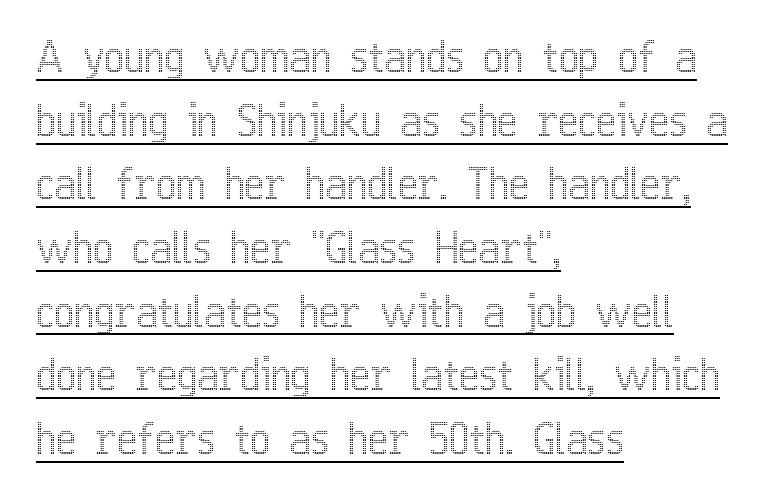
A student would call this left alignment; a typographer would say flush left, rag right. The words here are underlined. Leading matches the norm, producing a regular column. This sample has the flowing, uneven cadence of proportional lettering. Characters remain perfectly vertical along every line.
